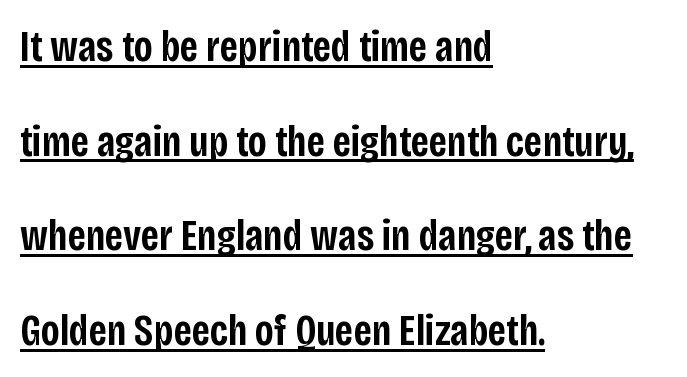
{"serif": "no", "italic": "no", "bold": "semi", "weight": "semibold", "width": "condensed", "stroke_contrast": "low", "x_height": "large", "monospaced": "no", "underline": "yes", "align": "left", "line_spacing": "loose", "line_spacing_ratio": 2.15, "letter_spacing": "normal", "letter_spacing_em": 0.0, "glyph_px": 44}
